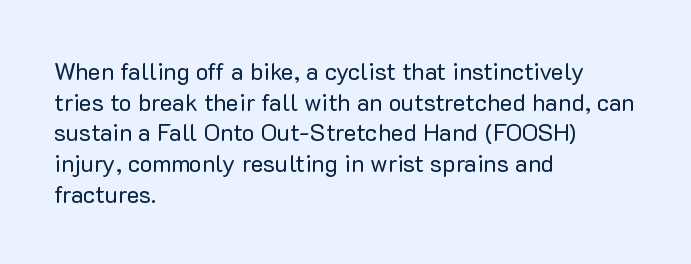
{"italic": "no", "bold": "no", "underline": "no", "align": "left", "line_spacing": "normal", "line_spacing_ratio": 1.28, "letter_spacing": "normal", "letter_spacing_em": 0.0, "glyph_px": 24}
